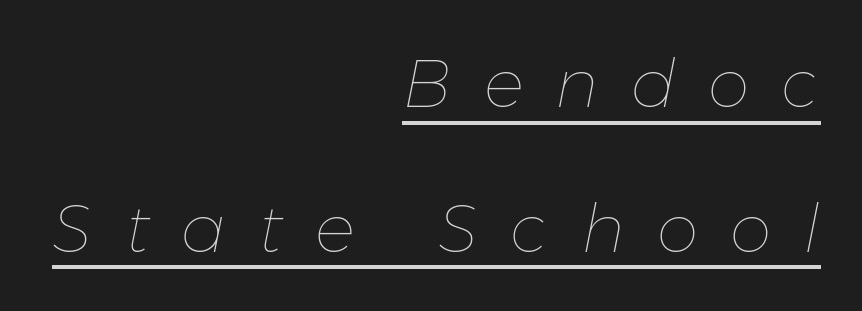
{"italic": "yes", "lean": "right", "slant_degrees": 11, "bold": "no", "weight": "thin", "width": "normal", "stroke_contrast": "low", "x_height": "medium", "monospaced": "no", "underline": "yes", "align": "right", "line_spacing": "loose", "line_spacing_ratio": 2.16, "letter_spacing": "wide", "letter_spacing_em": 0.48, "glyph_px": 67}
